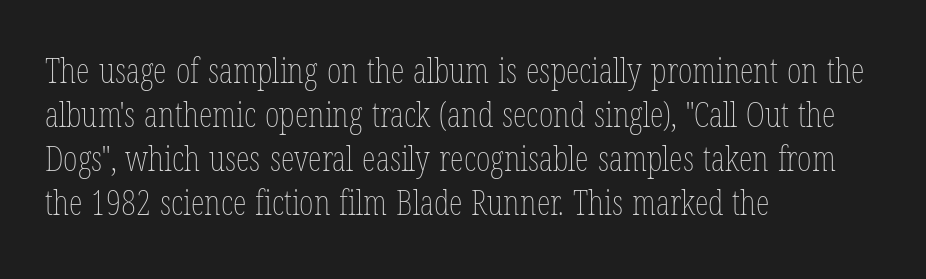
The image shows 35 px thin, condensed type, upright; set left-aligned, normal line spacing (1.26x), normal letter spacing, not underlined; low stroke contrast and a medium x-height.
